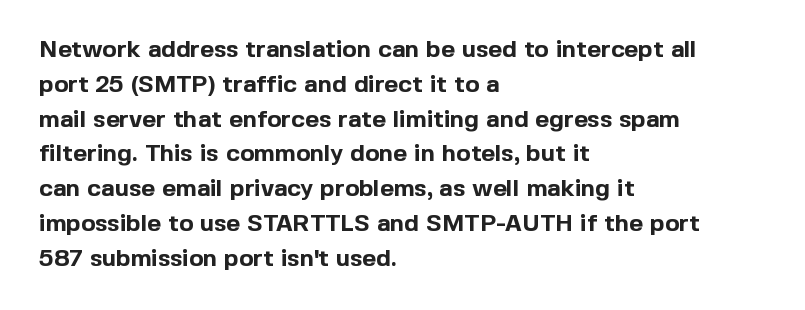
Nope, not italic — everything's standing straight. The passage shown has conventional tracking throughout. Bold? Absolutely — the strokes are thick and heavy. If you drew a ruler down the left edge, every line would touch it. The gap between lines stays unmarked. Horizontal bands of white between lines are of average thickness.
